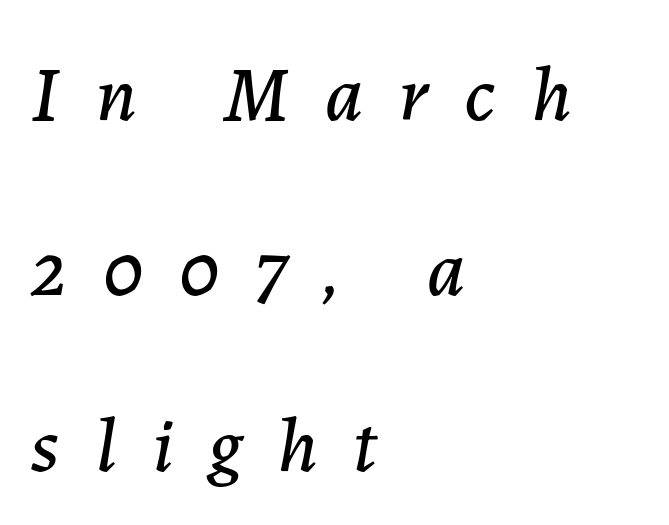
The image shows 78 px text type, italic (leaning right); set left-aligned, loose line spacing (2.25x), unusually wide letter spacing (+0.46 em), not underlined; low stroke contrast and a medium x-height.
